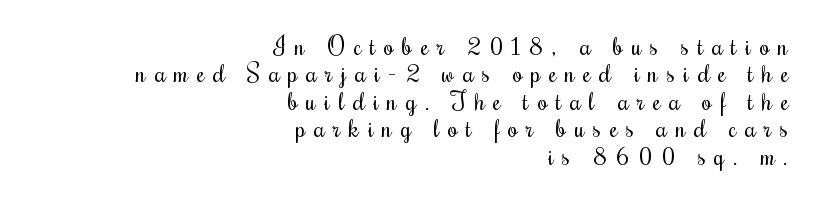
{"bold": "no", "underline": "no", "align": "right", "line_spacing": "tight", "line_spacing_ratio": 1.1, "letter_spacing": "wide", "letter_spacing_em": 0.34, "glyph_px": 25}
